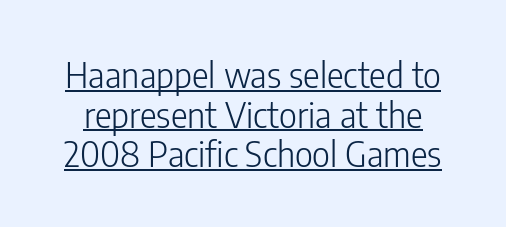
{"serif": "no", "italic": "no", "bold": "no", "weight": "light", "width": "condensed", "stroke_contrast": "low", "x_height": "medium", "monospaced": "no", "underline": "yes", "line_spacing": "tight", "line_spacing_ratio": 1.13, "letter_spacing": "normal", "letter_spacing_em": 0.0, "glyph_px": 35}
